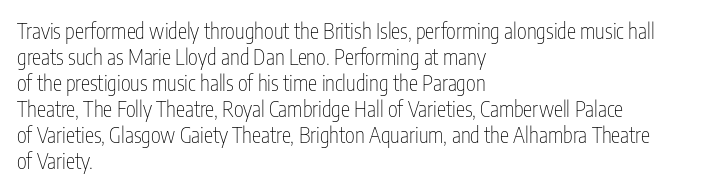
The image shows 21 px text type, upright; set left-aligned, line spacing 1.24x, normal letter spacing, not underlined.
